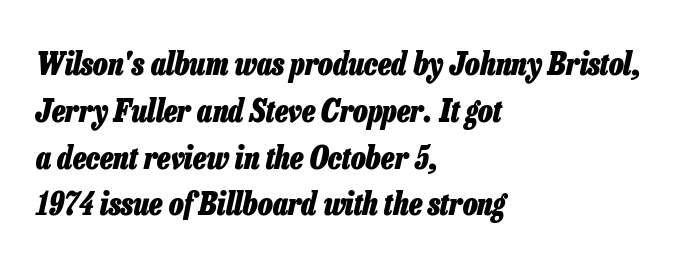
The image shows 31 px heavy, condensed type, italic (leaning right); set left-aligned, normal line spacing (1.51x), normal letter spacing, not underlined; low stroke contrast and a medium x-height.
